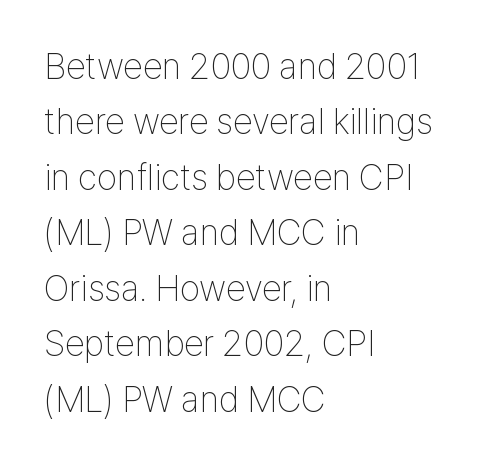
{"serif": "no", "italic": "no", "bold": "no", "weight": "thin", "width": "condensed", "stroke_contrast": "low", "x_height": "medium", "monospaced": "no", "underline": "no", "align": "left", "line_spacing": "normal", "line_spacing_ratio": 1.54, "letter_spacing": "normal", "letter_spacing_em": 0.0, "glyph_px": 36}
